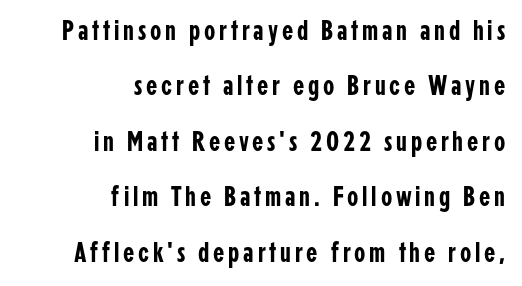
This sample has the flowing, uneven cadence of proportional lettering. Anything drawn beneath the words? Only blank space. The line-height multiplier appears high, well above default. To sum up the face: it is a sans, with no serifs. All the whitespace from short lines collects on the left.
